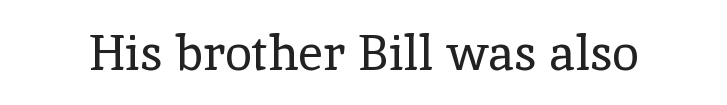
Character widths vary here, with narrow letters taking less room than wide ones. Check the space under the baseline: it is left empty. Yep, those are serifs on the letters. Heft: none added — not bold. These lines keep a tight, regular rhythm from letter to letter.
